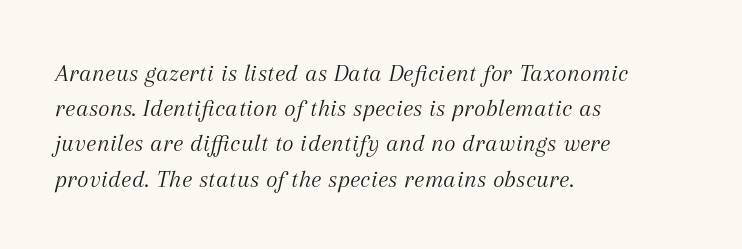
Q: Is the text bold? A: No.
Q: Is the text italic (slanted)? A: Yes, it leans right by about 12 degrees.
Q: Is the text underlined? A: No.
Q: How is the paragraph aligned? A: Left-aligned.
Q: Is the spacing between letters normal or unusually wide? A: Normal.
Q: Is the spacing between lines tight, normal or loose? A: Normal.
